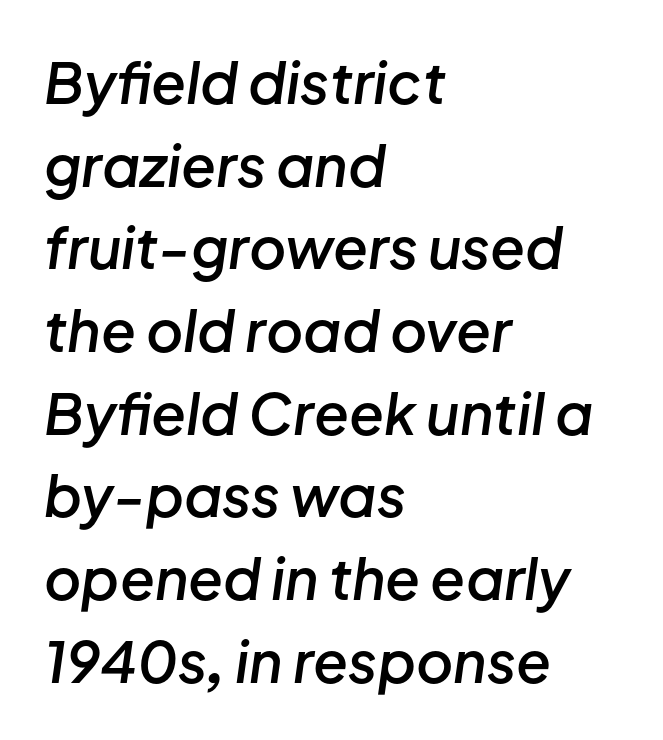
The line texture is even and compact thanks to regular tracking. A somewhat darkened texture: the type is semibold rather than bold. Unmarked baselines from the first word to the last. Style check: oblique.
